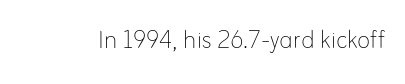
The image shows 31 px thin type, upright; set normal letter spacing, not underlined; low stroke contrast and a small x-height.
